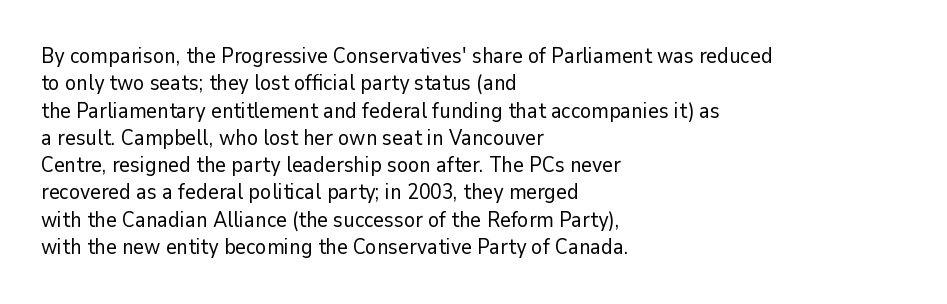
The image shows 21 px text type, upright; set left-aligned, normal line spacing (1.3x), normal letter spacing, not underlined.
